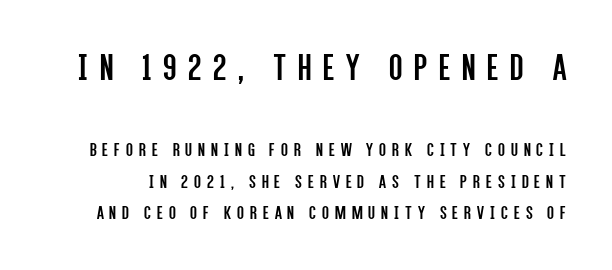
{"serif": "no", "italic": "no", "bold": "no", "weight": "regular", "width": "condensed", "stroke_contrast": "low", "x_height": "large", "monospaced": "no", "underline": "no", "line_spacing": "normal", "line_spacing_ratio": 1.57, "letter_spacing": "wide", "letter_spacing_em": 0.3, "larger_block": "first", "size_ratio": 1.95, "glyph_px": 39}
